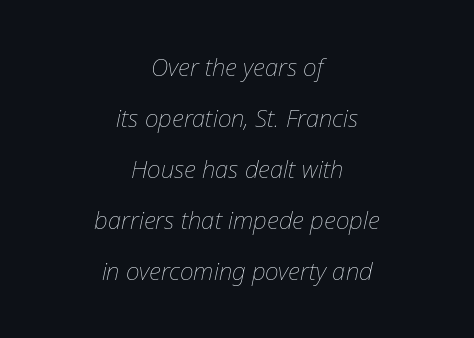
Q: Is the text bold? A: No.
Q: Is the text italic (slanted)? A: Yes, it leans right by about 12 degrees.
Q: Is the text underlined? A: No.
Q: How is the paragraph aligned? A: Centered.
Q: Is the spacing between letters normal or unusually wide? A: Normal.
Q: Is the spacing between lines tight, normal or loose? A: Loose.
